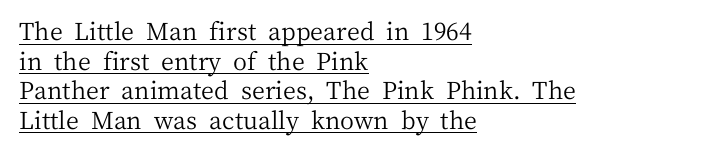
Q: Is the text bold? A: No.
Q: Is the text italic (slanted)? A: No, it is upright.
Q: Is the text underlined? A: Yes.
Q: How is the paragraph aligned? A: Left-aligned.
Q: Is the spacing between letters normal or unusually wide? A: Normal.
